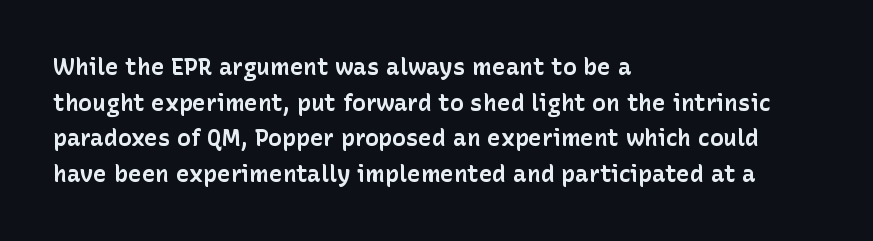
Q: Is the text bold? A: Yes.
Q: Is the text italic (slanted)? A: No, it is upright.
Q: Is the text underlined? A: No.
Q: How is the paragraph aligned? A: Left-aligned.
Q: Is the spacing between letters normal or unusually wide? A: Normal.
Q: Is the spacing between lines tight, normal or loose? A: Normal.
